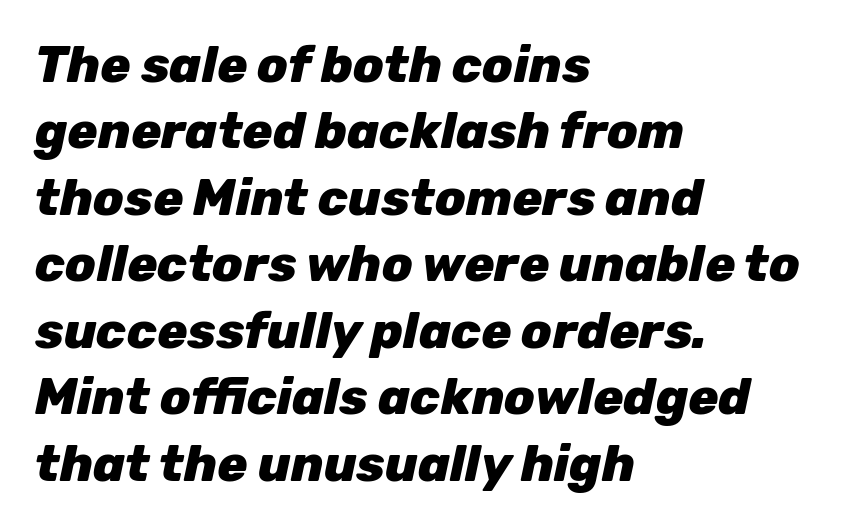
{"italic": "yes", "lean": "right", "slant_degrees": 12, "bold": "yes", "weight": "heavy", "width": "normal", "stroke_contrast": "low", "x_height": "medium", "monospaced": "no", "underline": "no", "align": "left", "line_spacing": "normal", "line_spacing_ratio": 1.33, "letter_spacing": "normal", "letter_spacing_em": 0.0, "glyph_px": 50}
